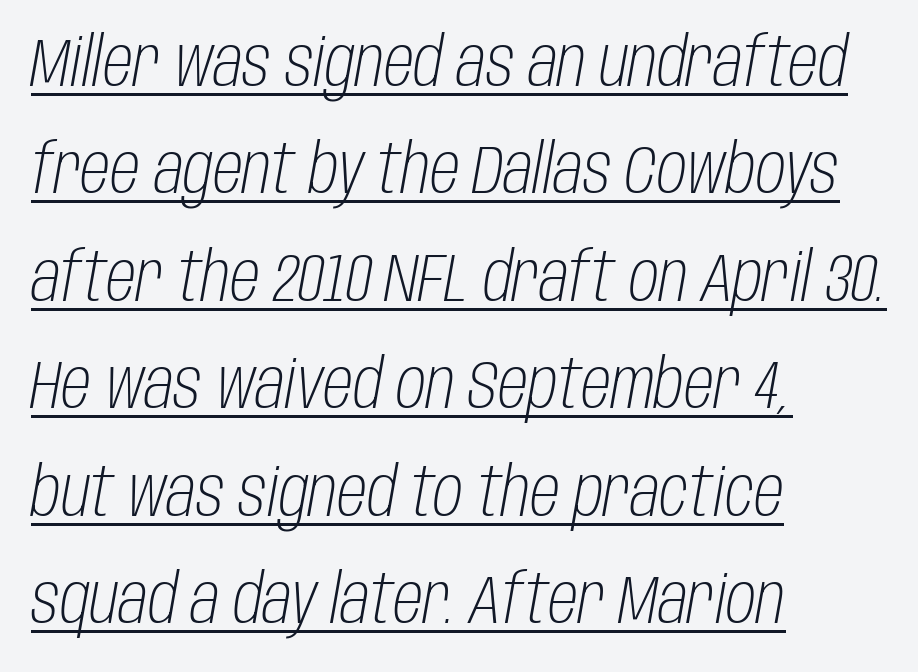
Q: Is the text bold? A: No.
Q: Is the text italic (slanted)? A: Yes, it leans right by about 10 degrees.
Q: Is the text underlined? A: Yes.
Q: How is the paragraph aligned? A: Left-aligned.
Q: Is the spacing between letters normal or unusually wide? A: Normal.
Q: Is the spacing between lines tight, normal or loose? A: Normal.
Q: Width (condensed, normal, or wide)? A: Condensed.
Q: Stroke contrast? A: Low.
Q: x-height? A: Large.
Q: Monospaced? A: No.
